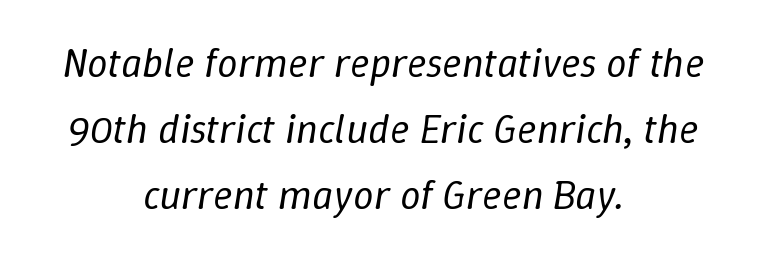
Nothing unusual about the tracking: characters are spaced as the font intends. A typesetter would call this proportional, since set widths differ per character. No letter is thick-stroked: the sample isn't bold. The foot of each line stays bare and open. The rendering uses a moderate line-height, typical for paragraphs.
